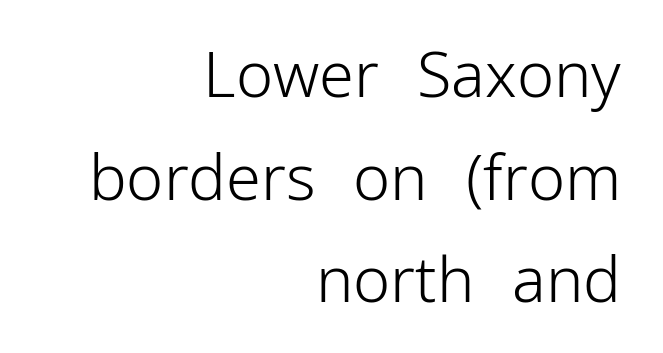
Q: Is the text bold? A: No.
Q: Is the text italic (slanted)? A: No, it is upright.
Q: Is the typeface a serif or a sans-serif typeface? A: Sans-serif.
Q: Is the text underlined? A: No.
Q: How is the paragraph aligned? A: Right-aligned.
Q: Is the spacing between letters normal or unusually wide? A: Normal.
Q: Is the spacing between lines tight, normal or loose? A: Normal.
Q: Width (condensed, normal, or wide)? A: Normal.
Q: Stroke contrast? A: Low.
Q: x-height? A: Medium.
Q: Monospaced? A: No.
